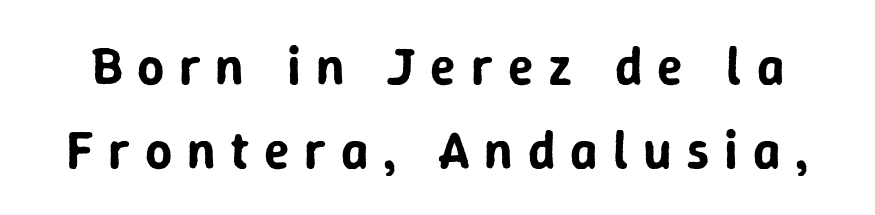
Q: Is the text italic (slanted)? A: No, it is upright.
Q: Is the typeface a serif or a sans-serif typeface? A: Sans-serif.
Q: Is the text underlined? A: No.
Q: Is the spacing between letters normal or unusually wide? A: Unusually wide.
Q: Is the spacing between lines tight, normal or loose? A: Normal.
Q: Width (condensed, normal, or wide)? A: Normal.
Q: Stroke contrast? A: Low.
Q: x-height? A: Medium.
Q: Monospaced? A: No.
